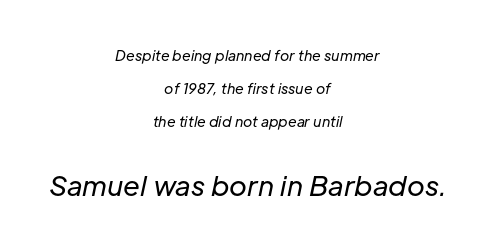
Q: Is the text bold? A: No.
Q: Is the text italic (slanted)? A: Yes, it leans right by about 12 degrees.
Q: Is the text underlined? A: No.
Q: How is the paragraph aligned? A: Centered.
Q: Is the spacing between letters normal or unusually wide? A: Normal.
Q: Is the spacing between lines tight, normal or loose? A: Loose.
Q: Which block of text is set in a larger size, the first (top) or the second (bottom)? A: The second (bottom) one.
